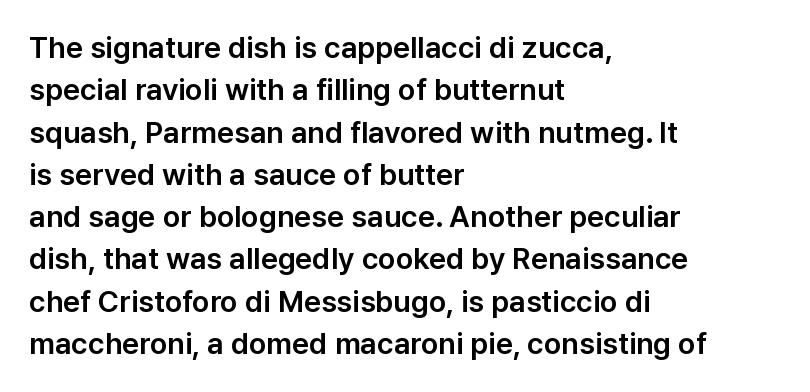
{"serif": "no", "italic": "no", "width": "normal", "stroke_contrast": "low", "x_height": "medium", "monospaced": "no", "underline": "no", "align": "left", "line_spacing": "normal", "line_spacing_ratio": 1.41, "letter_spacing": "normal", "letter_spacing_em": 0.0, "glyph_px": 30}
